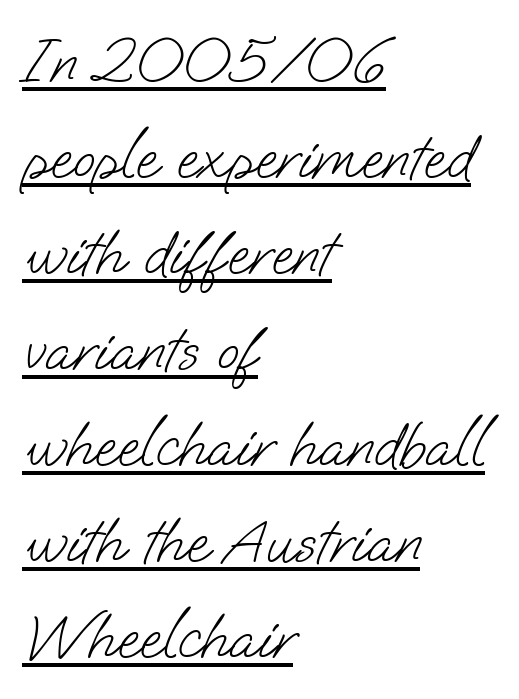
Q: Is the text bold? A: No.
Q: Is the typeface a serif or a sans-serif typeface? A: Sans-serif.
Q: Is the text underlined? A: Yes.
Q: How is the paragraph aligned? A: Left-aligned.
Q: Is the spacing between letters normal or unusually wide? A: Normal.
Q: Is the spacing between lines tight, normal or loose? A: Normal.
Q: Width (condensed, normal, or wide)? A: Normal.
Q: Stroke contrast? A: Low.
Q: x-height? A: Small.
Q: Monospaced? A: No.
